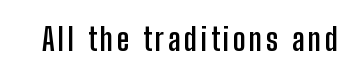
Q: Is the text bold? A: Yes.
Q: Is the text italic (slanted)? A: No, it is upright.
Q: Is the typeface a serif or a sans-serif typeface? A: Sans-serif.
Q: Is the text underlined? A: No.
Q: Width (condensed, normal, or wide)? A: Condensed.
Q: Stroke contrast? A: Low.
Q: x-height? A: Medium.
Q: Monospaced? A: No.
